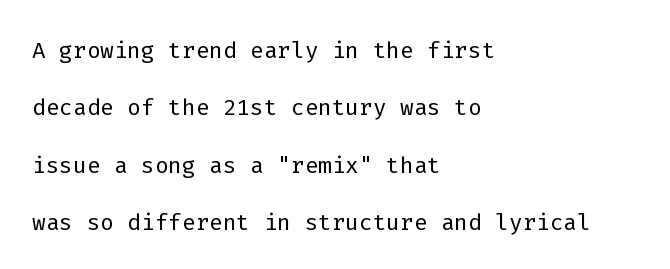
The image shows 32 px light sans-serif type, upright, monospaced; set left-aligned, line spacing 1.79x, normal letter spacing, not underlined; low stroke contrast and a medium x-height.
